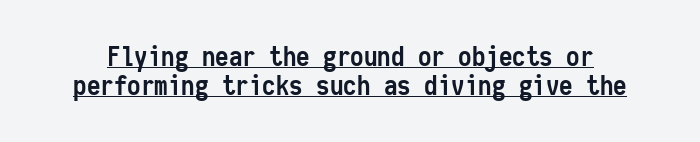
The image shows 27 px bold type, upright; set tight line spacing (1.06x), normal letter spacing, underlined.
